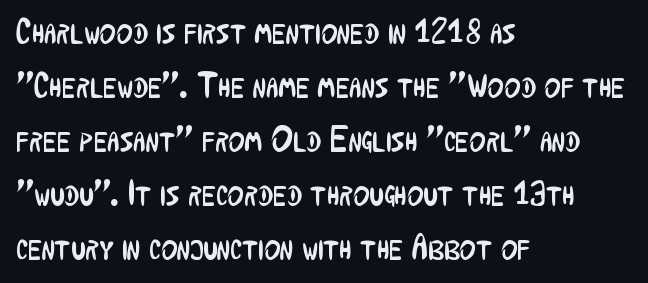
Q: Is the text bold? A: No.
Q: Is the text italic (slanted)? A: No, it is upright.
Q: Is the typeface a serif or a sans-serif typeface? A: Sans-serif.
Q: Is the text underlined? A: No.
Q: How is the paragraph aligned? A: Left-aligned.
Q: Is the spacing between letters normal or unusually wide? A: Normal.
Q: Is the spacing between lines tight, normal or loose? A: Normal.
Q: Width (condensed, normal, or wide)? A: Condensed.
Q: Stroke contrast? A: Low.
Q: x-height? A: Medium.
Q: Monospaced? A: No.
